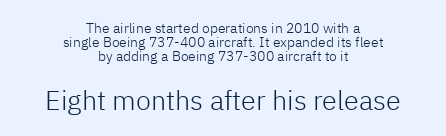
{"italic": "no", "bold": "no", "underline": "no", "align": "center", "line_spacing": "tight", "line_spacing_ratio": 1.0, "letter_spacing": "normal", "letter_spacing_em": 0.0, "larger_block": "second", "size_ratio": 1.93, "glyph_px": 27}
